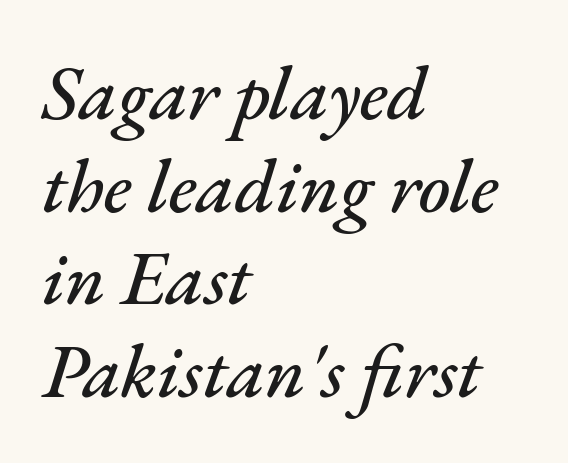
Letter spacing: default. The letters advance in unequal steps, a hallmark of proportional type. Which margin do the lines hug? The left one — the right edge is uneven. It's the slanting kind of type. Rule under the text: the space is simply empty.
